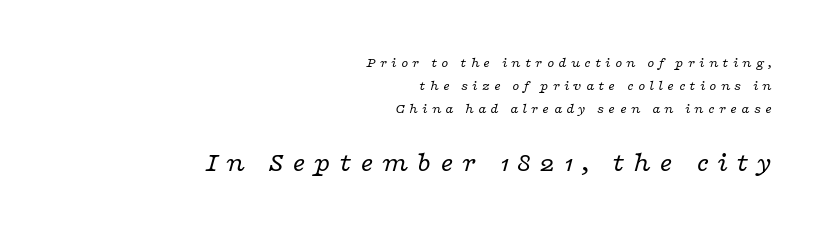
Q: Is the text bold? A: No.
Q: Is the text italic (slanted)? A: Yes, it leans right by about 16 degrees.
Q: Is the typeface a serif or a sans-serif typeface? A: Serif.
Q: Is the text underlined? A: No.
Q: How is the paragraph aligned? A: Right-aligned.
Q: Is the spacing between letters normal or unusually wide? A: Unusually wide.
Q: Is the spacing between lines tight, normal or loose? A: Normal.
Q: Which block of text is set in a larger size, the first (top) or the second (bottom)? A: The second (bottom) one.
Q: Width (condensed, normal, or wide)? A: Wide.
Q: Stroke contrast? A: Low.
Q: x-height? A: Medium.
Q: Monospaced? A: No.
